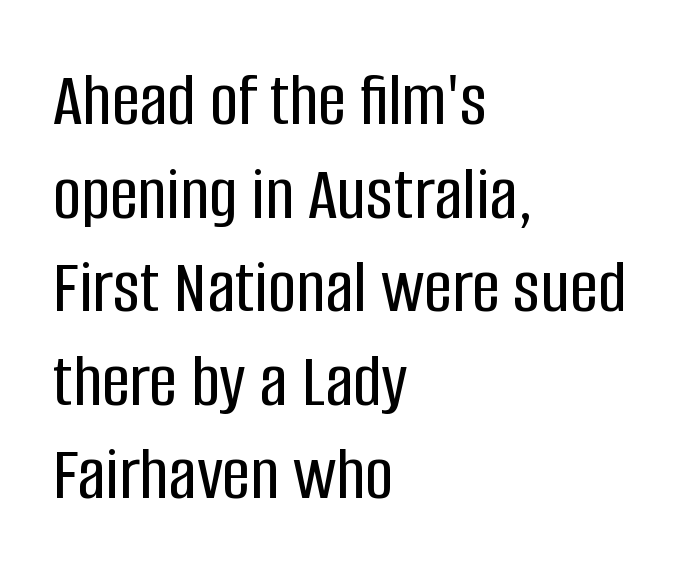
{"serif": "no", "italic": "no", "width": "condensed", "stroke_contrast": "low", "x_height": "large", "monospaced": "no", "underline": "no", "align": "left", "line_spacing_ratio": 1.2, "letter_spacing": "normal", "letter_spacing_em": 0.0, "glyph_px": 78}
